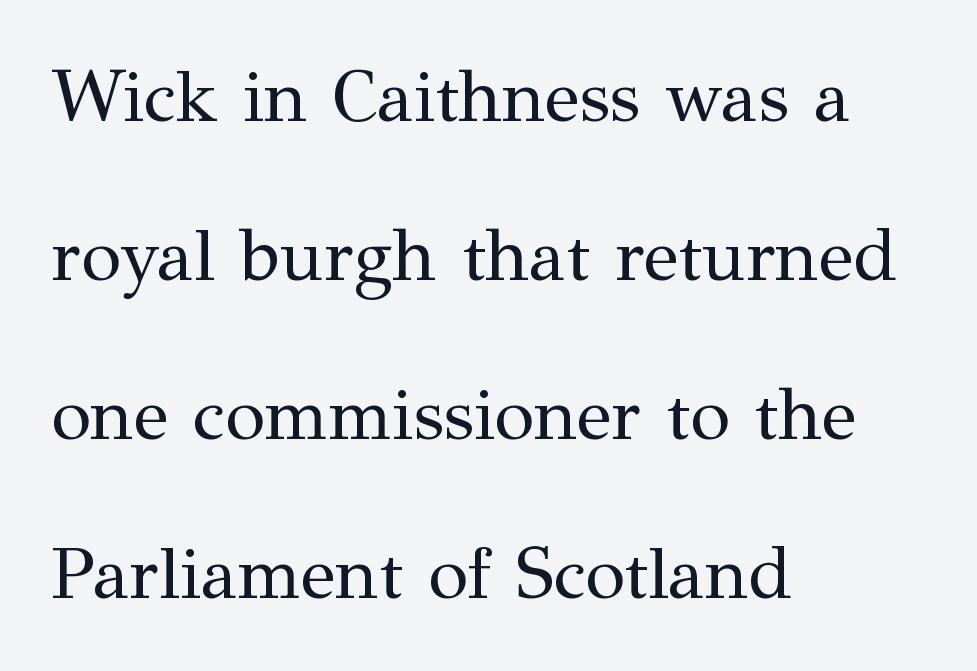
Q: Is the text bold? A: No.
Q: Is the text italic (slanted)? A: No, it is upright.
Q: Is the typeface a serif or a sans-serif typeface? A: Serif.
Q: Is the text underlined? A: No.
Q: How is the paragraph aligned? A: Left-aligned.
Q: Is the spacing between letters normal or unusually wide? A: Normal.
Q: Is the spacing between lines tight, normal or loose? A: Loose.
Q: Width (condensed, normal, or wide)? A: Normal.
Q: Stroke contrast? A: Medium.
Q: x-height? A: Medium.
Q: Monospaced? A: No.
